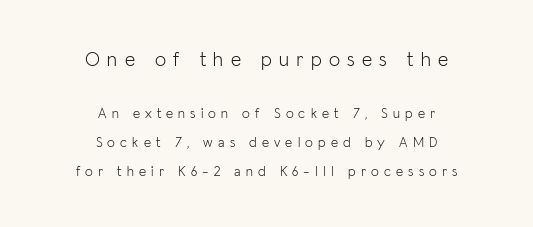
The baseline area is clear. These glyphs show unthickened strokes, regular width or finer. These lines were composed using upright roman letters. Here the glyphs are tracked loosely, breaking word shapes into spaced letters. The more generous point size was reserved for the upper chunk.
